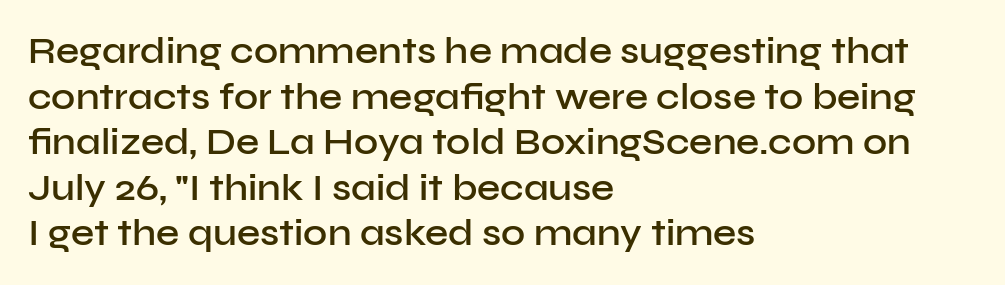
{"serif": "no", "italic": "no", "bold": "semi", "weight": "semibold", "width": "normal", "stroke_contrast": "low", "x_height": "medium", "monospaced": "no", "underline": "no", "align": "left", "line_spacing_ratio": 1.23, "letter_spacing": "normal", "letter_spacing_em": 0.0, "glyph_px": 37}
